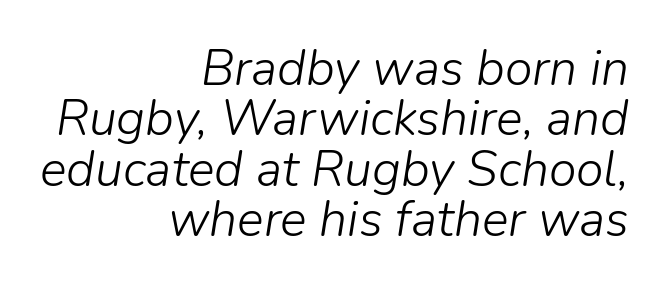
Q: Is the text bold? A: No.
Q: Is the text italic (slanted)? A: Yes, it leans right by about 9 degrees.
Q: Is the text underlined? A: No.
Q: How is the paragraph aligned? A: Right-aligned.
Q: Is the spacing between letters normal or unusually wide? A: Normal.
Q: Is the spacing between lines tight, normal or loose? A: Tight.
Q: Width (condensed, normal, or wide)? A: Normal.
Q: Stroke contrast? A: Low.
Q: x-height? A: Medium.
Q: Monospaced? A: No.
